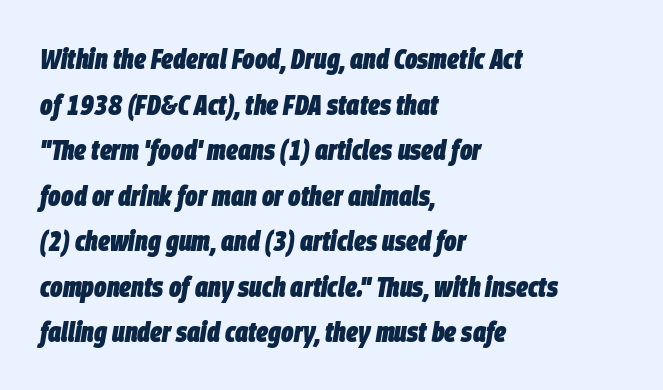
Q: Is the text bold? A: Yes.
Q: Is the text italic (slanted)? A: Yes, it leans right by about 9 degrees.
Q: Is the text underlined? A: No.
Q: How is the paragraph aligned? A: Left-aligned.
Q: Is the spacing between letters normal or unusually wide? A: Normal.
Q: Is the spacing between lines tight, normal or loose? A: Normal.
Q: Width (condensed, normal, or wide)? A: Condensed.
Q: Stroke contrast? A: Low.
Q: x-height? A: Large.
Q: Monospaced? A: No.
